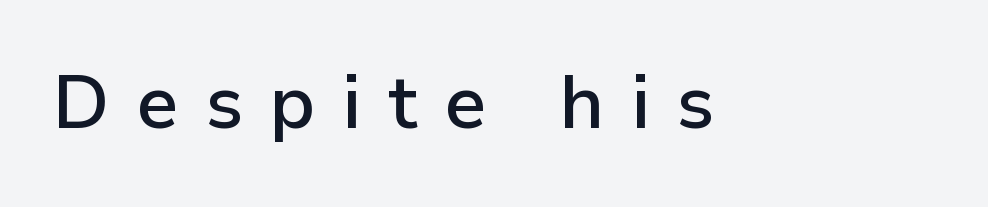
{"serif": "no", "italic": "no", "bold": "semi", "weight": "semibold", "width": "normal", "stroke_contrast": "low", "x_height": "medium", "monospaced": "no", "underline": "no", "align": "left", "letter_spacing": "wide", "letter_spacing_em": 0.35, "glyph_px": 75}
